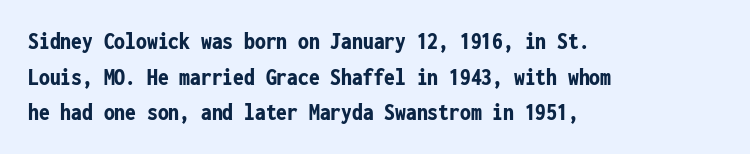
{"italic": "no", "bold": "yes", "underline": "no", "align": "left", "line_spacing": "normal", "line_spacing_ratio": 1.48, "letter_spacing": "normal", "letter_spacing_em": 0.0, "glyph_px": 24}
